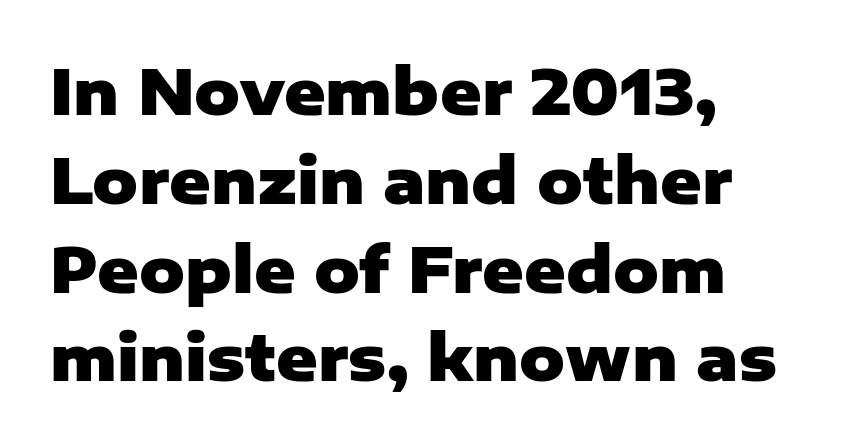
Q: Is the text bold? A: Yes.
Q: Is the text italic (slanted)? A: No, it is upright.
Q: Is the typeface a serif or a sans-serif typeface? A: Sans-serif.
Q: Is the text underlined? A: No.
Q: How is the paragraph aligned? A: Left-aligned.
Q: Is the spacing between letters normal or unusually wide? A: Normal.
Q: Is the spacing between lines tight, normal or loose? A: Normal.
Q: Width (condensed, normal, or wide)? A: Normal.
Q: Stroke contrast? A: Low.
Q: x-height? A: Medium.
Q: Monospaced? A: No.
